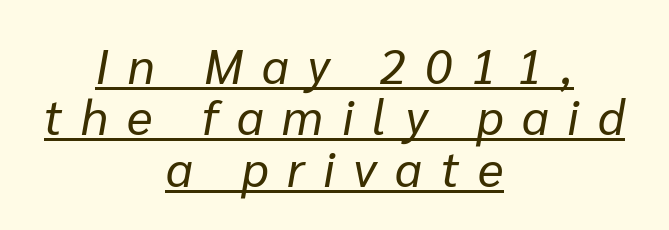
The image shows 49 px regular-weight type, italic (leaning right); set centered, tight line spacing (1.05x), unusually wide letter spacing (+0.38 em), underlined; low stroke contrast and a medium x-height.
